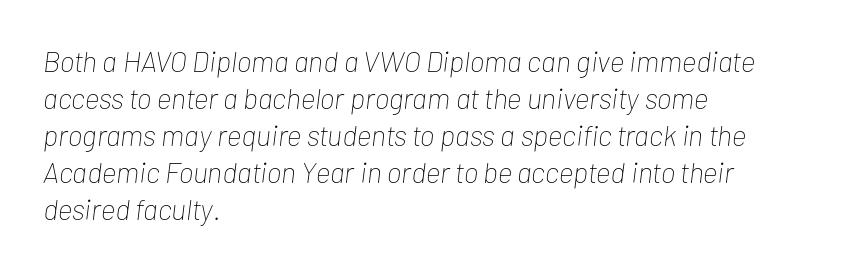
Weight: regular or lighter. If you drew a line through each stem, it would be angled. Think of a printed novel: that variable character pitch is what you see here. Compared with a centered layout, this one pins lines to the left instead. Each new line begins a customary step beneath the previous one. This rendering leaves character spacing at its baseline value.
